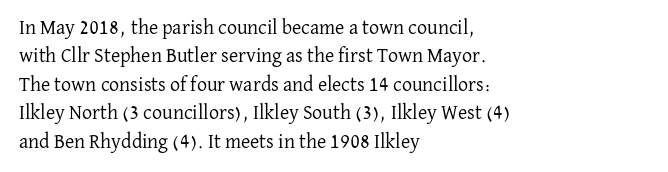
{"italic": "no", "bold": "no", "underline": "no", "align": "left", "line_spacing": "normal", "line_spacing_ratio": 1.42, "letter_spacing": "normal", "letter_spacing_em": 0.0, "glyph_px": 20}
